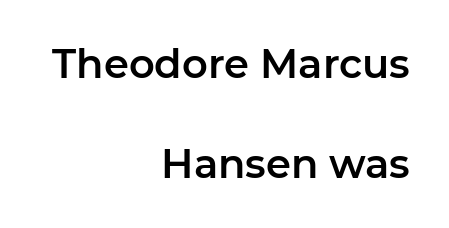
{"serif": "no", "italic": "no", "width": "normal", "stroke_contrast": "low", "x_height": "medium", "monospaced": "no", "underline": "no", "align": "right", "line_spacing": "loose", "line_spacing_ratio": 2.5, "letter_spacing": "normal", "letter_spacing_em": 0.0, "glyph_px": 40}
